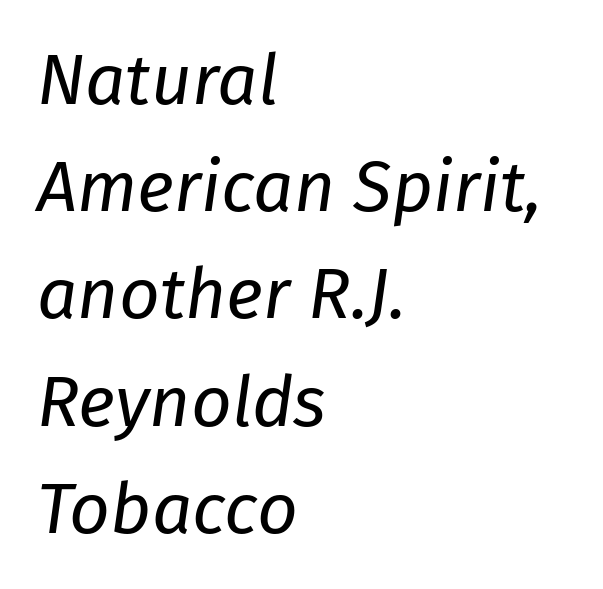
{"italic": "yes", "lean": "right", "slant_degrees": 8, "bold": "no", "weight": "regular", "width": "normal", "stroke_contrast": "low", "x_height": "medium", "monospaced": "no", "underline": "no", "align": "left", "line_spacing": "normal", "line_spacing_ratio": 1.51, "letter_spacing": "normal", "letter_spacing_em": 0.0, "glyph_px": 71}
